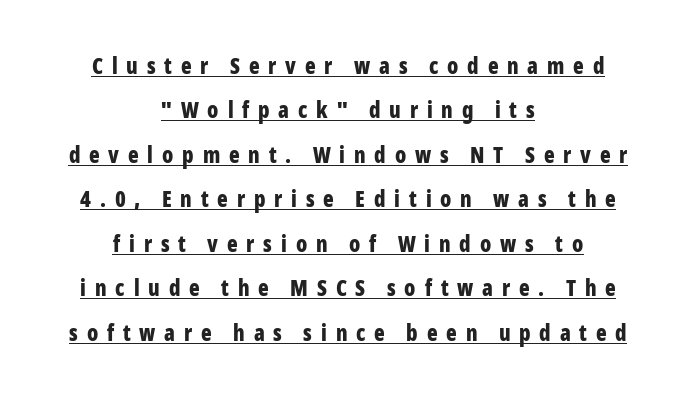
Q: Is the text bold? A: Yes.
Q: Is the text italic (slanted)? A: No, it is upright.
Q: Is the text underlined? A: Yes.
Q: How is the paragraph aligned? A: Centered.
Q: Is the spacing between letters normal or unusually wide? A: Unusually wide.
Q: Is the spacing between lines tight, normal or loose? A: Loose.
